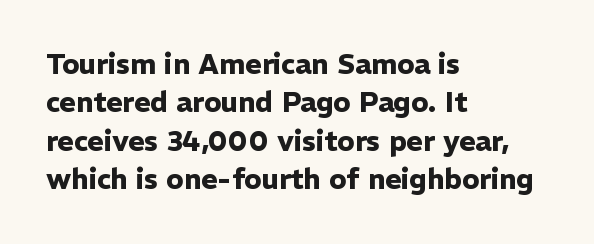
A typesetter would call this zero additional tracking. Bare-footed words on every line. The rag falls on the right side of this text block. Note: no serifs on the glyphs.
